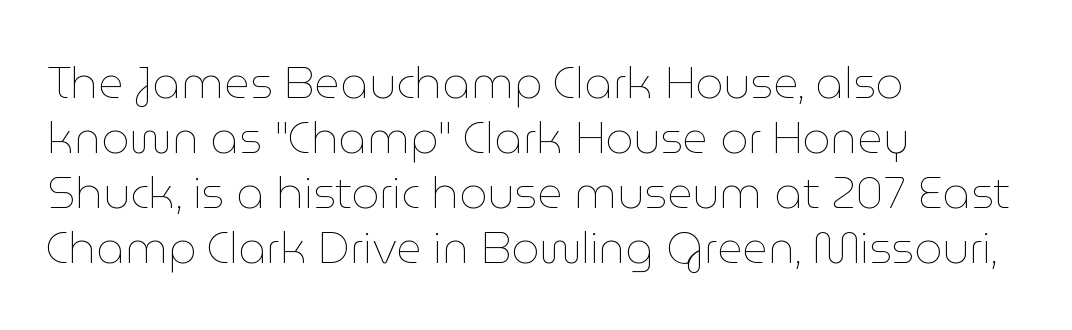
The image shows 44 px thin type, upright; set left-aligned, normal line spacing (1.25x), normal letter spacing, not underlined; low stroke contrast and a medium x-height.
